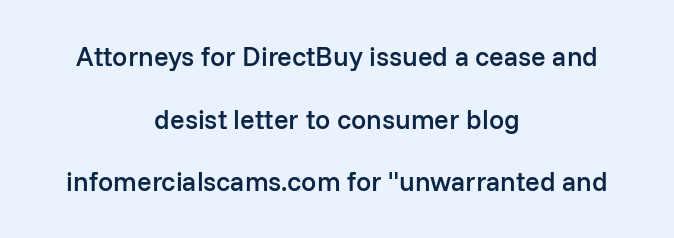
{"italic": "no", "bold": "semi", "underline": "no", "align": "center", "line_spacing": "loose", "line_spacing_ratio": 2.32, "letter_spacing": "normal", "letter_spacing_em": 0.0, "glyph_px": 27}
